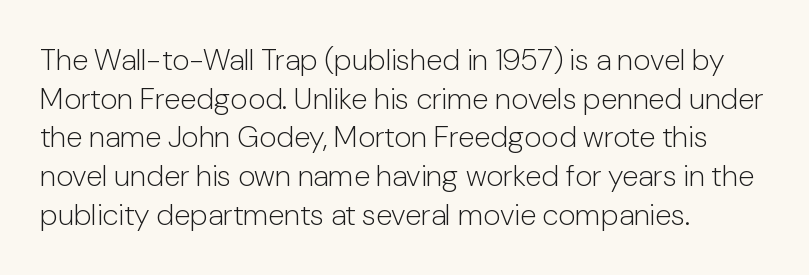
Here the designer chose a conventional face with non-uniform glyph widths. Plain, unruled lines of type. All the whitespace from short lines collects on the right. Note: no serifs on the glyphs. Characters follow at the spacing the type designer built in.
